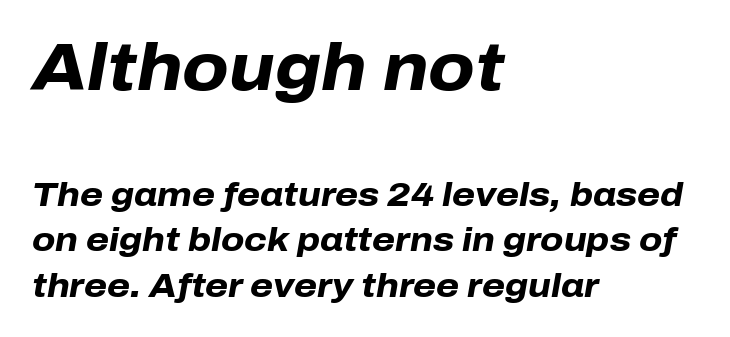
Q: Is the text bold? A: Yes.
Q: Is the text italic (slanted)? A: Yes, it leans right by about 10 degrees.
Q: Is the text underlined? A: No.
Q: How is the paragraph aligned? A: Left-aligned.
Q: Is the spacing between letters normal or unusually wide? A: Normal.
Q: Is the spacing between lines tight, normal or loose? A: Normal.
Q: Which block of text is set in a larger size, the first (top) or the second (bottom)? A: The first (top) one.
Q: Width (condensed, normal, or wide)? A: Normal.
Q: Stroke contrast? A: Low.
Q: x-height? A: Medium.
Q: Monospaced? A: No.
